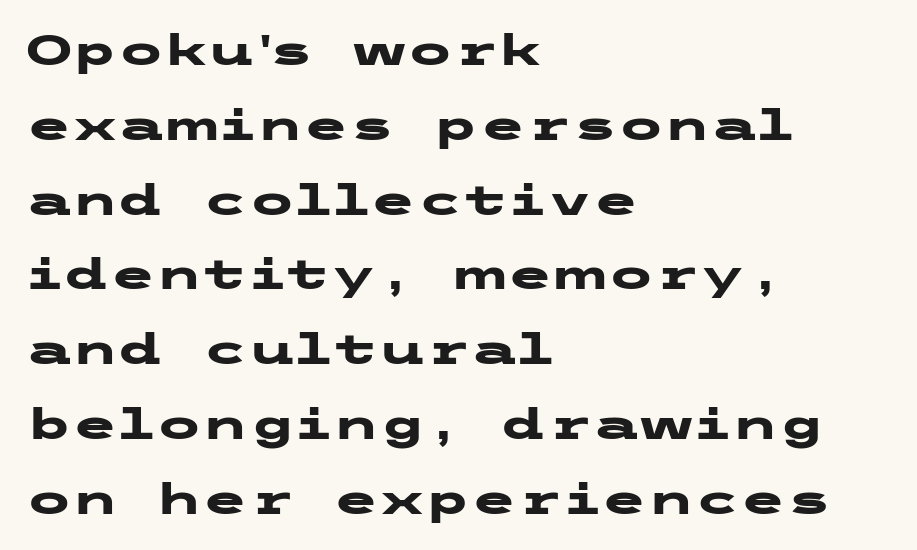
Q: Is the text bold? A: Yes.
Q: Is the text italic (slanted)? A: No, it is upright.
Q: Is the typeface a serif or a sans-serif typeface? A: Sans-serif.
Q: Is the text underlined? A: No.
Q: How is the paragraph aligned? A: Left-aligned.
Q: Is the spacing between letters normal or unusually wide? A: Normal.
Q: Width (condensed, normal, or wide)? A: Wide.
Q: Stroke contrast? A: Low.
Q: x-height? A: Medium.
